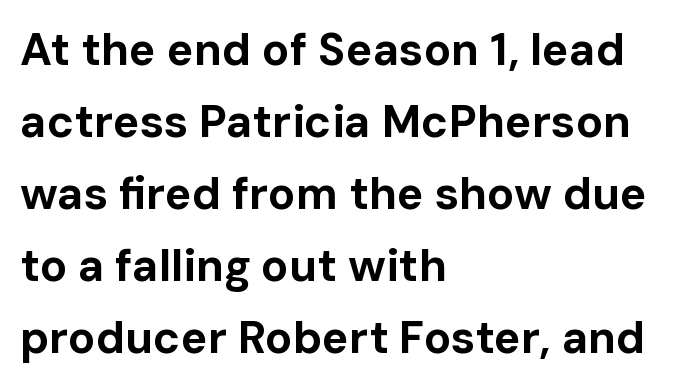
The image shows 45 px bold sans-serif type, upright; set left-aligned, normal line spacing (1.6x), normal letter spacing, not underlined; low stroke contrast and a medium x-height.
